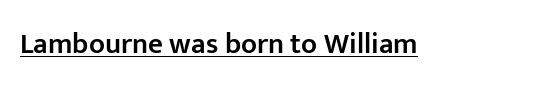
The letters stand straight up with perfectly vertical stems. The words here are underlined. Students, this is semibold: more ink than regular, less than bold. Tracking value appears to be zero — textbook default spacing. The rendering shows plain stroke endings on the letterforms — a sans-serif design.
